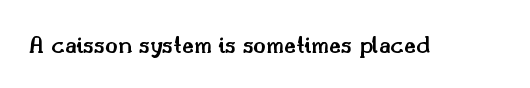
The image shows 26 px text type, upright; set normal letter spacing, not underlined.
